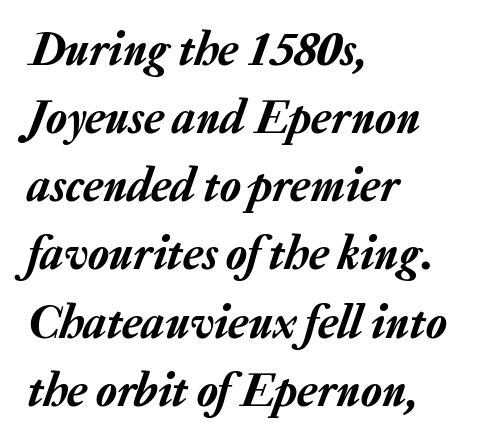
The image shows 48 px text type, italic (leaning right); set left-aligned, normal line spacing (1.42x), normal letter spacing, not underlined; low stroke contrast and a medium x-height.
